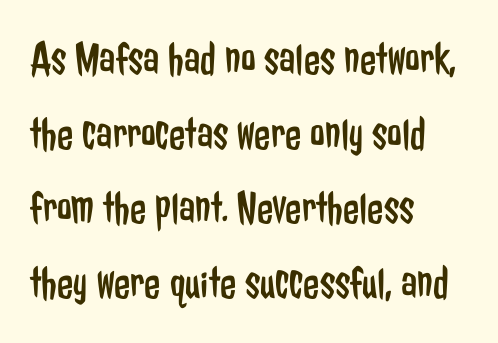
The image shows 47 px regular-weight, condensed sans-serif type, upright; set left-aligned, normal line spacing (1.59x), normal letter spacing, not underlined; low stroke contrast and a medium x-height.
